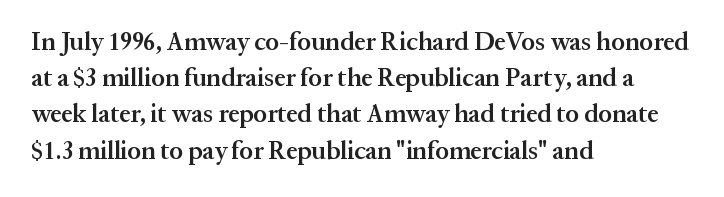
The image shows 25 px text type, upright; set left-aligned, normal line spacing (1.45x), normal letter spacing, not underlined.
